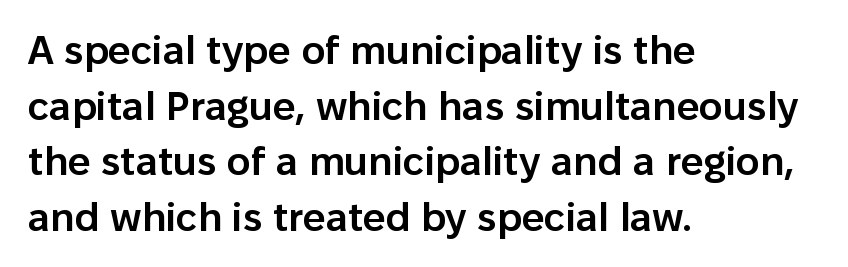
The image shows 40 px semibold sans-serif type, upright; set left-aligned, normal line spacing (1.39x), normal letter spacing, not underlined; low stroke contrast and a medium x-height.
